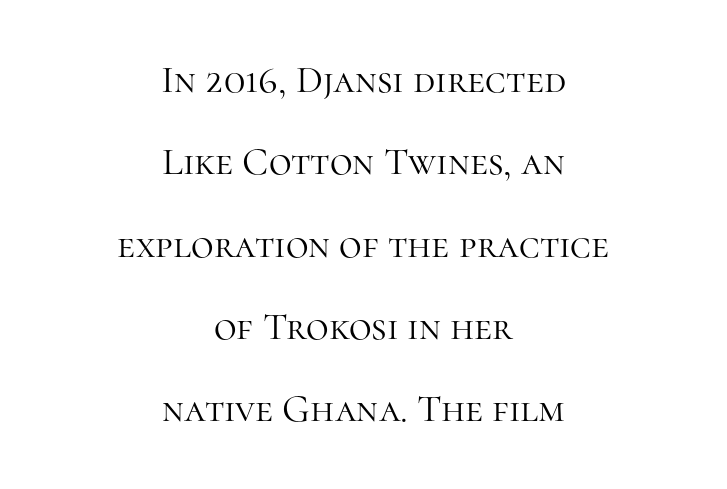
Q: Is the text bold? A: No.
Q: Is the text italic (slanted)? A: No, it is upright.
Q: Is the typeface a serif or a sans-serif typeface? A: Serif.
Q: Is the text underlined? A: No.
Q: How is the paragraph aligned? A: Centered.
Q: Is the spacing between letters normal or unusually wide? A: Normal.
Q: Is the spacing between lines tight, normal or loose? A: Loose.
Q: Width (condensed, normal, or wide)? A: Normal.
Q: Stroke contrast? A: High.
Q: x-height? A: Medium.
Q: Monospaced? A: No.
